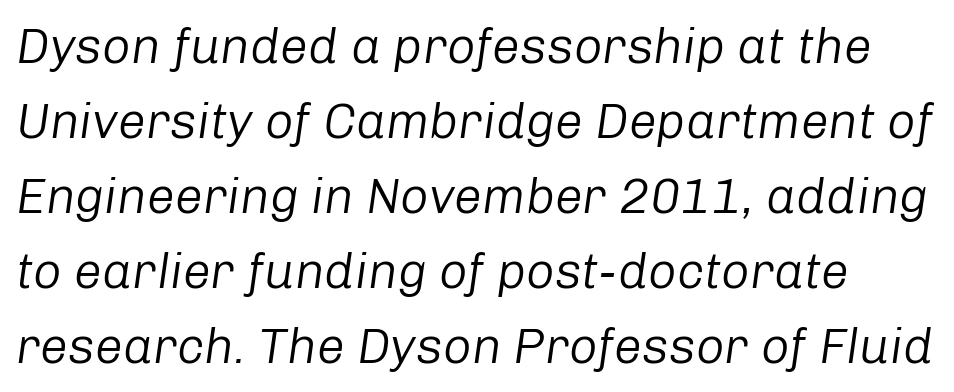
{"italic": "yes", "lean": "right", "slant_degrees": 8, "bold": "no", "weight": "regular", "width": "normal", "stroke_contrast": "low", "x_height": "medium", "monospaced": "no", "underline": "no", "line_spacing": "normal", "line_spacing_ratio": 1.5, "letter_spacing": "normal", "letter_spacing_em": 0.0, "glyph_px": 50}
